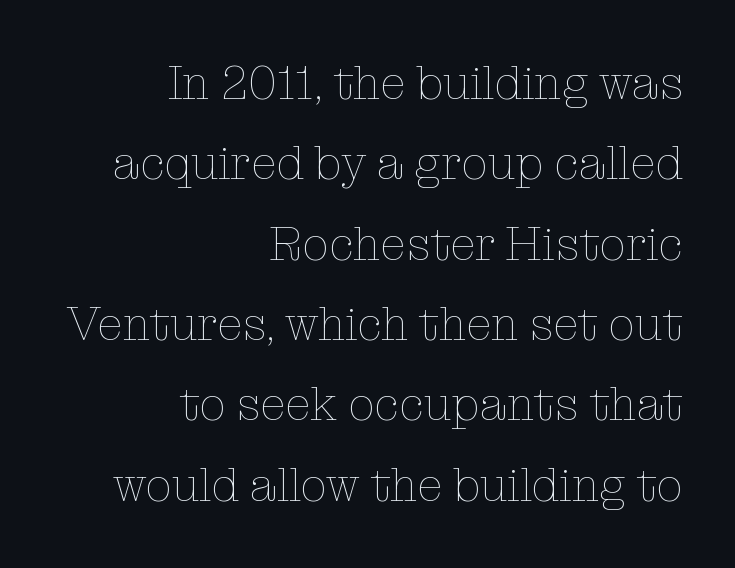
{"italic": "no", "bold": "no", "weight": "thin", "width": "normal", "stroke_contrast": "low", "x_height": "medium", "monospaced": "no", "underline": "no", "align": "right", "line_spacing_ratio": 1.71, "letter_spacing": "normal", "letter_spacing_em": 0.0, "glyph_px": 47}
